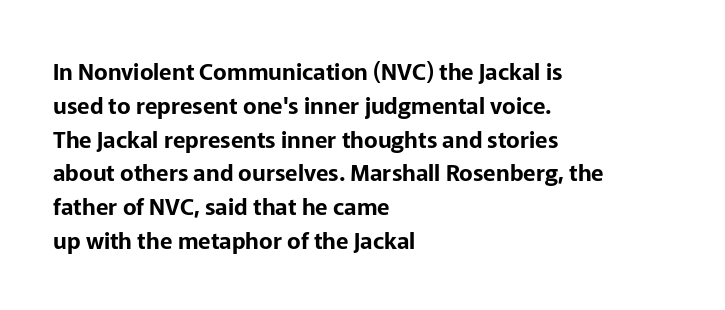
Q: Is the text italic (slanted)? A: No, it is upright.
Q: Is the text underlined? A: No.
Q: How is the paragraph aligned? A: Left-aligned.
Q: Is the spacing between letters normal or unusually wide? A: Normal.
Q: Is the spacing between lines tight, normal or loose? A: Normal.
